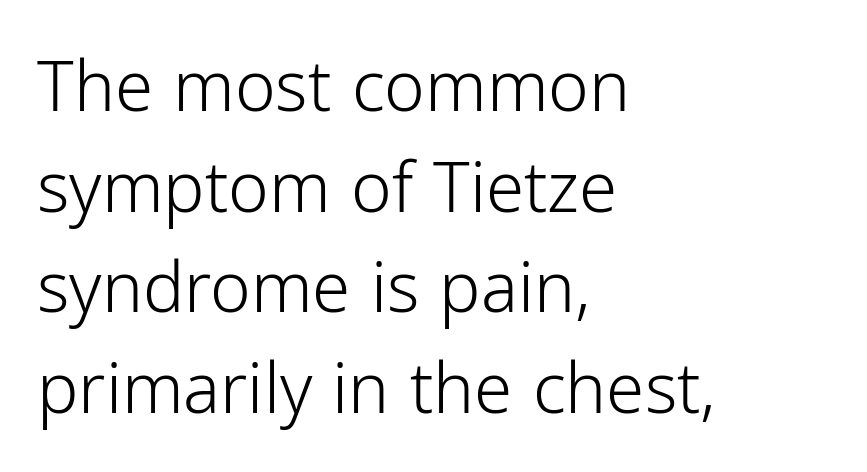
{"serif": "no", "italic": "no", "bold": "no", "weight": "light", "width": "normal", "stroke_contrast": "low", "x_height": "medium", "monospaced": "no", "underline": "no", "align": "left", "line_spacing": "normal", "line_spacing_ratio": 1.46, "letter_spacing": "normal", "letter_spacing_em": 0.0, "glyph_px": 69}
